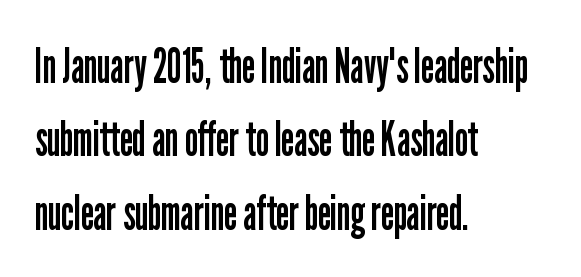
Q: Is the text bold? A: No.
Q: Is the text italic (slanted)? A: No, it is upright.
Q: Is the typeface a serif or a sans-serif typeface? A: Sans-serif.
Q: Is the text underlined? A: No.
Q: How is the paragraph aligned? A: Left-aligned.
Q: Is the spacing between letters normal or unusually wide? A: Normal.
Q: Is the spacing between lines tight, normal or loose? A: Normal.
Q: Width (condensed, normal, or wide)? A: Condensed.
Q: Stroke contrast? A: Low.
Q: x-height? A: Medium.
Q: Monospaced? A: No.
